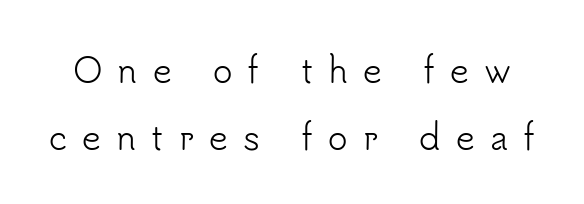
{"serif": "no", "italic": "no", "bold": "no", "weight": "light", "width": "normal", "stroke_contrast": "low", "x_height": "small", "monospaced": "no", "underline": "no", "line_spacing": "loose", "line_spacing_ratio": 2.03, "letter_spacing": "wide", "letter_spacing_em": 0.46, "glyph_px": 33}
